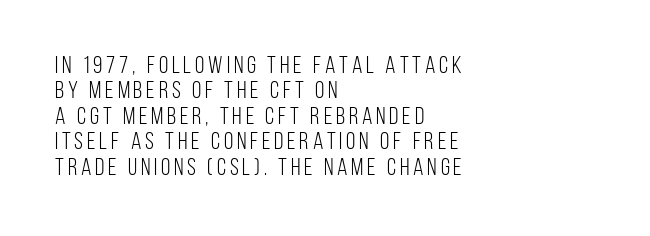
{"italic": "no", "bold": "no", "underline": "no", "align": "left", "line_spacing": "tight", "line_spacing_ratio": 1.06, "glyph_px": 24}
